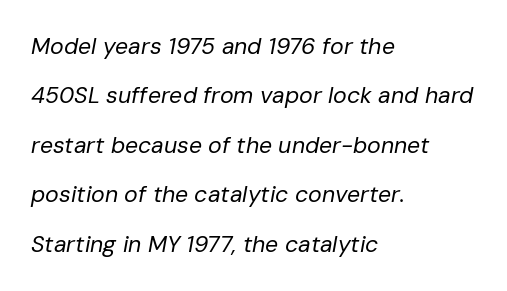
A quiet, ordinary-to-light weight characterises the typeface. The rendering keeps characters at their native spacing. Decoration check: the copy has no underline. Interline gaps are noticeably wide in this sample. The text carries the slant typical of an italic or oblique font.
